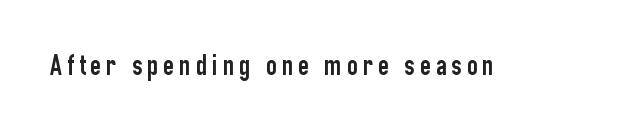
{"serif": "no", "italic": "no", "width": "condensed", "stroke_contrast": "low", "x_height": "medium", "monospaced": "no", "underline": "no", "glyph_px": 29}
